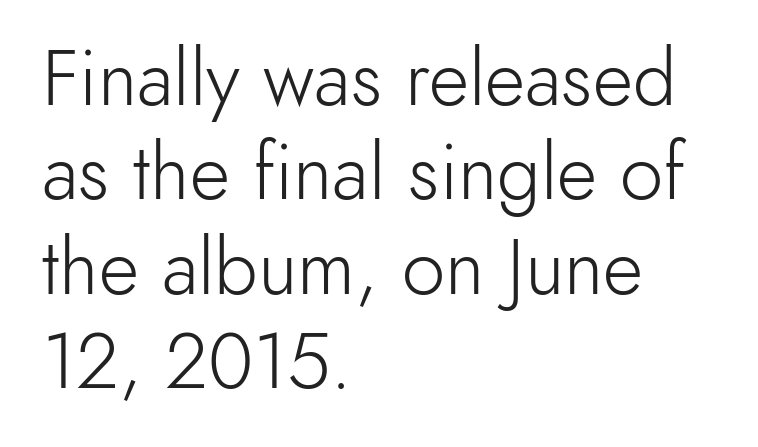
Q: Is the text bold? A: No.
Q: Is the text italic (slanted)? A: No, it is upright.
Q: Is the typeface a serif or a sans-serif typeface? A: Sans-serif.
Q: Is the text underlined? A: No.
Q: How is the paragraph aligned? A: Left-aligned.
Q: Is the spacing between letters normal or unusually wide? A: Normal.
Q: Width (condensed, normal, or wide)? A: Normal.
Q: x-height? A: Small.
Q: Monospaced? A: No.
